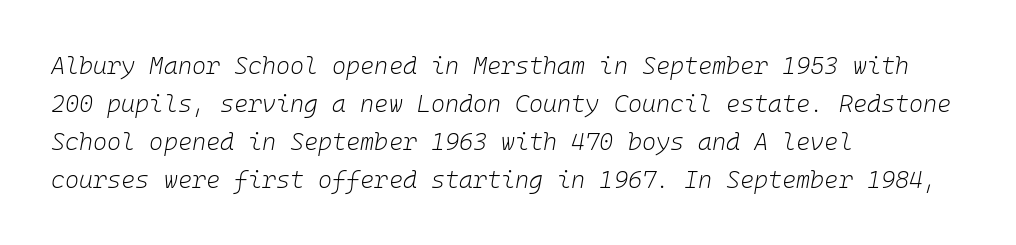
Q: Is the text bold? A: No.
Q: Is the text italic (slanted)? A: Yes, it leans right by about 10 degrees.
Q: Is the text underlined? A: No.
Q: How is the paragraph aligned? A: Left-aligned.
Q: Is the spacing between letters normal or unusually wide? A: Normal.
Q: Is the spacing between lines tight, normal or loose? A: Normal.
